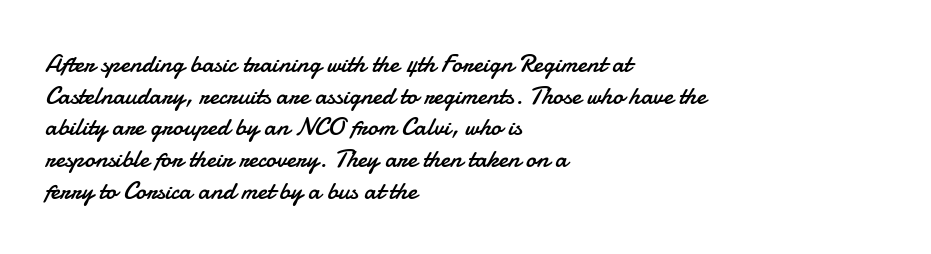
The font is comparable to plain body text, perhaps lighter. Inter-character spacing is left at the font's built-in metrics. The zone under the glyphs is completely vacant. These lines are set flush left with a ragged right edge.
